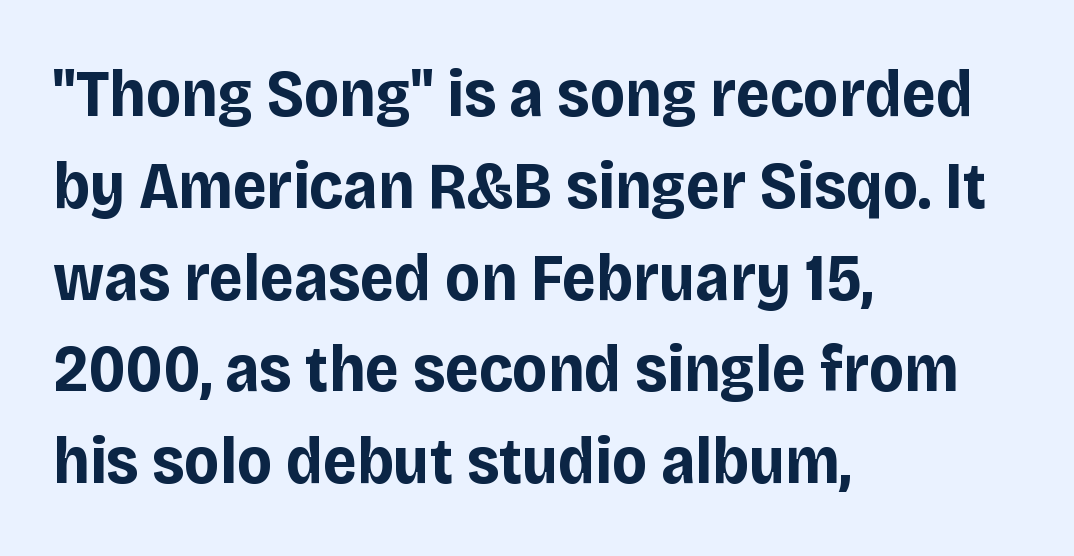
The image shows 67 px bold sans-serif type, upright; set left-aligned, normal line spacing (1.37x), normal letter spacing, not underlined; low stroke contrast and a large x-height.
